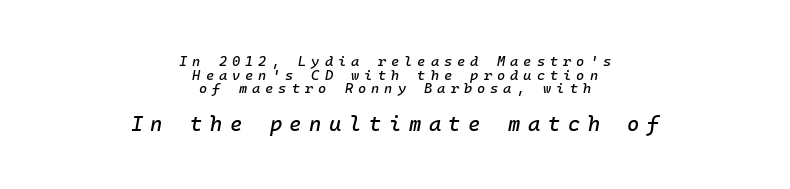
{"italic": "yes", "lean": "right", "slant_degrees": 10, "underline": "no", "align": "center", "line_spacing": "tight", "line_spacing_ratio": 0.98, "letter_spacing": "wide", "letter_spacing_em": 0.36, "larger_block": "second", "size_ratio": 1.5, "glyph_px": 21}
